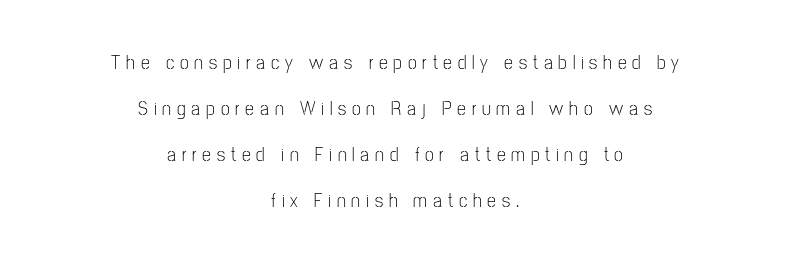
Baseline-to-baseline distance is far greater than the letter height. The paragraph has two soft edges and a firm central axis. If you drew a line through each stem, it would be perfectly vertical. Bare-footed words on every line. A light-to-regular cut is what we see here.
